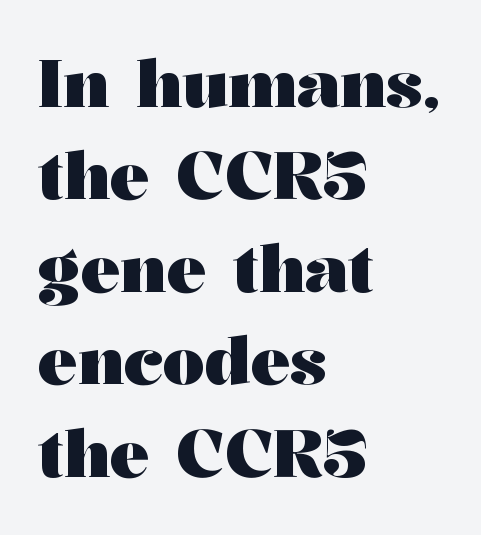
Rows of type keep a routine distance in the vertical direction. In terms of letterform style, serifs are clearly present. Character widths vary here, with narrow letters taking less room than wide ones. What weight is shown? A full bold with thick strokes. Characters follow at the spacing the type designer built in. Glance below the letters and you will spot only blank space.
